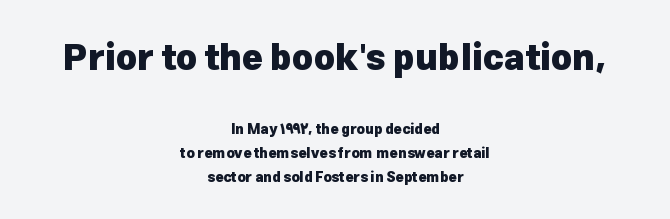
The image shows 36 px heavy sans-serif type, upright; set centered, line spacing 1.71x, normal letter spacing, not underlined; the first (top) block is 2.57x larger; low stroke contrast and a medium x-height.
